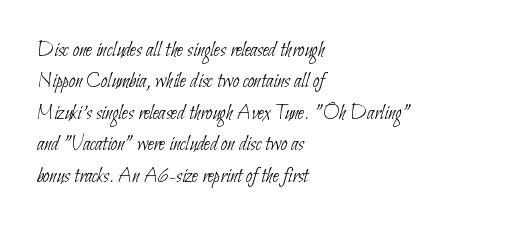
The image shows 22 px text type; set left-aligned, normal line spacing (1.43x), normal letter spacing, not underlined.
